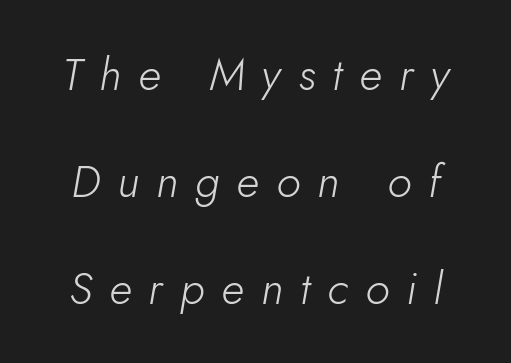
Q: Is the text bold? A: No.
Q: Is the text italic (slanted)? A: Yes, it leans right by about 5 degrees.
Q: Is the text underlined? A: No.
Q: Is the spacing between letters normal or unusually wide? A: Unusually wide.
Q: Is the spacing between lines tight, normal or loose? A: Loose.
Q: Width (condensed, normal, or wide)? A: Normal.
Q: Stroke contrast? A: Low.
Q: x-height? A: Small.
Q: Monospaced? A: No.
